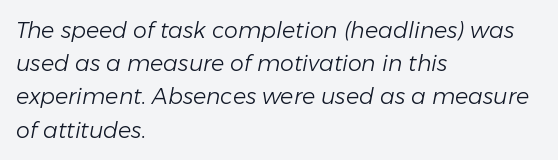
Q: Is the text bold? A: No.
Q: Is the text italic (slanted)? A: Yes, it leans right by about 11 degrees.
Q: Is the text underlined? A: No.
Q: How is the paragraph aligned? A: Left-aligned.
Q: Is the spacing between letters normal or unusually wide? A: Normal.
Q: Is the spacing between lines tight, normal or loose? A: Normal.
